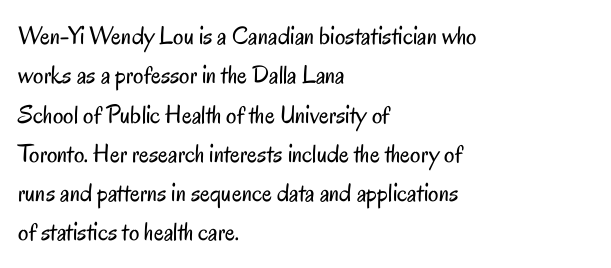
A typesetter would mark this as roman, not italic. Does the leading feel generous? No, just average. The typesetter chose a ragged-right arrangement here. The gaps between neighbouring characters are ordinary and unremarkable. Is this a heavy cut? Hardly; it is regular or lighter. The space directly below the letters is spotless.
